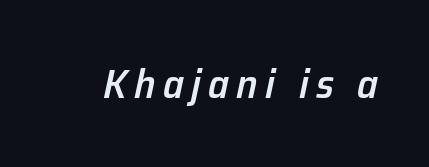
The image shows 41 px semibold type, italic (leaning right); set not underlined; low stroke contrast and a medium x-height.
